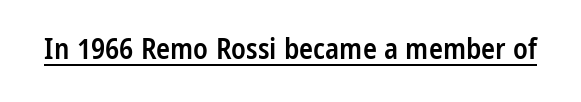
Tall strokes in this sample are plumb rather than angled. Looks like regular typesetting: each glyph gets only the width it needs. No feet cap the strokes, marking this as sans-serif type. The passage shown is semibold, sitting just below true bold.
